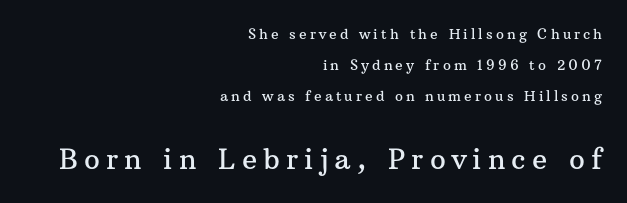
{"serif": "yes", "italic": "no", "width": "normal", "stroke_contrast": "medium", "x_height": "medium", "monospaced": "no", "underline": "no", "align": "right", "line_spacing": "loose", "line_spacing_ratio": 2.23, "letter_spacing": "wide", "letter_spacing_em": 0.22, "larger_block": "second", "size_ratio": 2.0, "glyph_px": 28}
